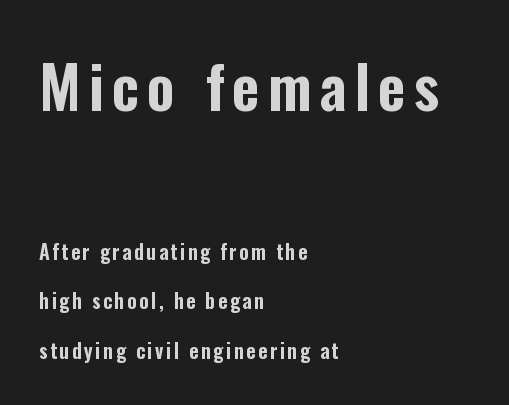
Q: Is the text italic (slanted)? A: No, it is upright.
Q: Is the typeface a serif or a sans-serif typeface? A: Sans-serif.
Q: Is the text underlined? A: No.
Q: How is the paragraph aligned? A: Left-aligned.
Q: Is the spacing between lines tight, normal or loose? A: Loose.
Q: Which block of text is set in a larger size, the first (top) or the second (bottom)? A: The first (top) one.
Q: Width (condensed, normal, or wide)? A: Condensed.
Q: Stroke contrast? A: Low.
Q: x-height? A: Medium.
Q: Monospaced? A: No.
